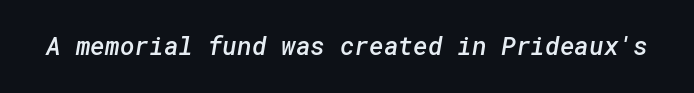
Q: Is the text bold? A: Semi-bold.
Q: Is the text underlined? A: No.
Q: Is the spacing between letters normal or unusually wide? A: Normal.
